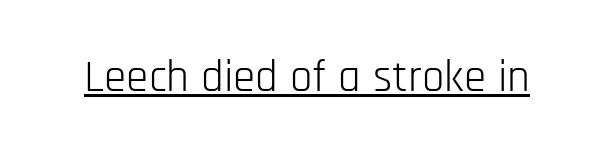
The image shows 45 px light, condensed sans-serif type, upright; set normal letter spacing, underlined; low stroke contrast and a large x-height.
